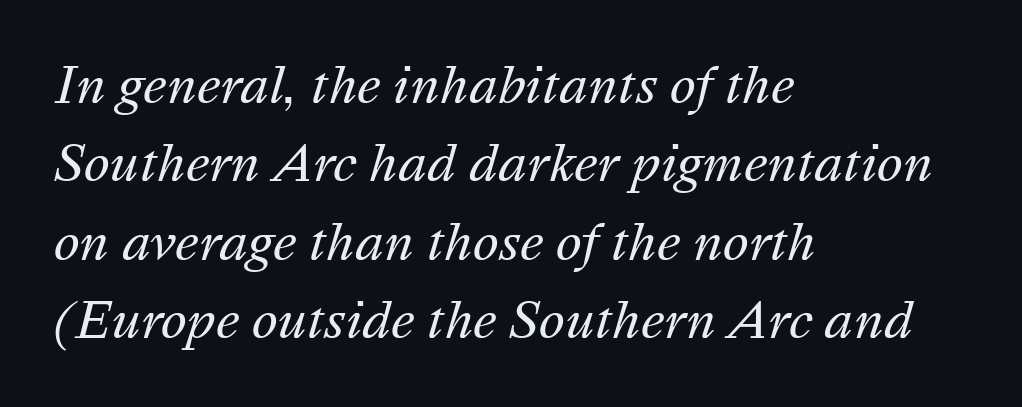
Q: Is the text bold? A: No.
Q: Is the text italic (slanted)? A: Yes, it leans right by about 16 degrees.
Q: Is the text underlined? A: No.
Q: How is the paragraph aligned? A: Left-aligned.
Q: Is the spacing between letters normal or unusually wide? A: Normal.
Q: Is the spacing between lines tight, normal or loose? A: Normal.
Q: Width (condensed, normal, or wide)? A: Normal.
Q: Stroke contrast? A: Medium.
Q: x-height? A: Medium.
Q: Monospaced? A: No.
